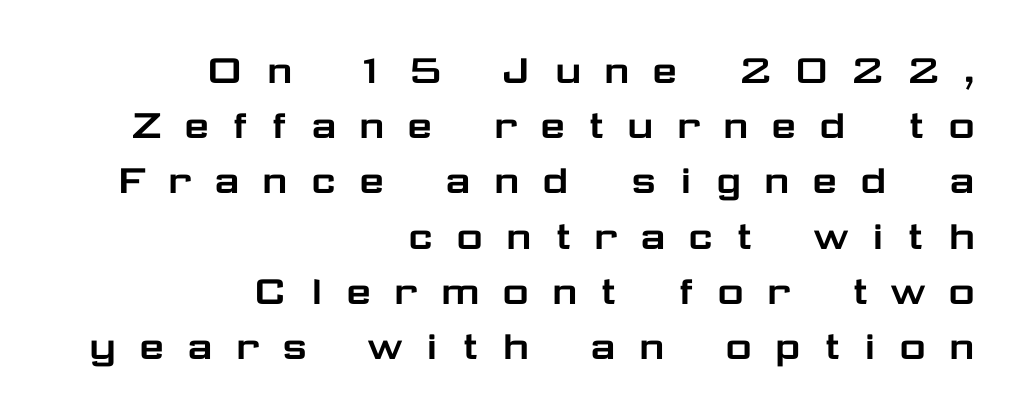
The image shows 46 px wide sans-serif type, upright; set right-aligned, line spacing 1.2x, unusually wide letter spacing (+0.45 em), not underlined; low stroke contrast and a medium x-height.
